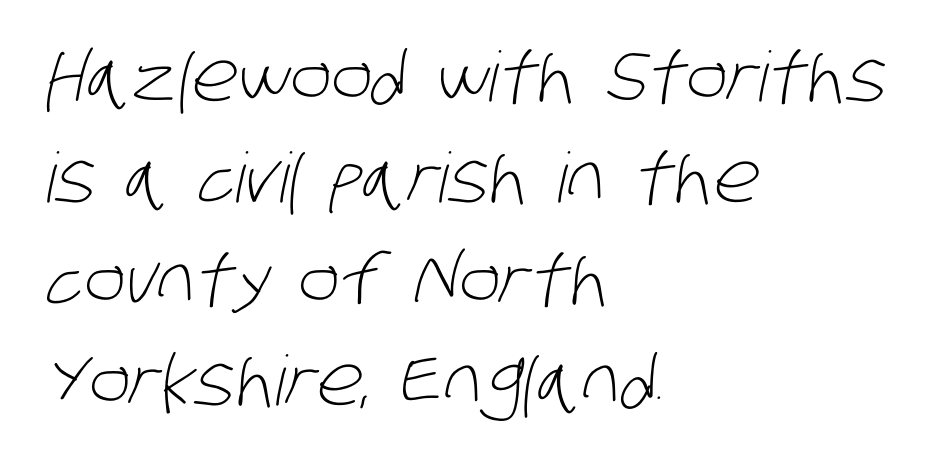
Q: Is the text bold? A: No.
Q: Is the typeface a serif or a sans-serif typeface? A: Sans-serif.
Q: Is the text underlined? A: No.
Q: How is the paragraph aligned? A: Left-aligned.
Q: Is the spacing between letters normal or unusually wide? A: Normal.
Q: Is the spacing between lines tight, normal or loose? A: Normal.
Q: Width (condensed, normal, or wide)? A: Condensed.
Q: Stroke contrast? A: Low.
Q: x-height? A: Large.
Q: Monospaced? A: No.
